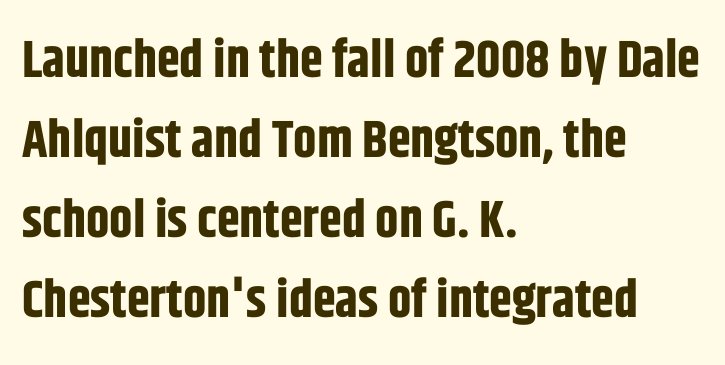
Q: Is the text bold? A: Yes.
Q: Is the text italic (slanted)? A: No, it is upright.
Q: Is the typeface a serif or a sans-serif typeface? A: Sans-serif.
Q: Is the text underlined? A: No.
Q: How is the paragraph aligned? A: Left-aligned.
Q: Is the spacing between letters normal or unusually wide? A: Normal.
Q: Is the spacing between lines tight, normal or loose? A: Normal.
Q: Width (condensed, normal, or wide)? A: Condensed.
Q: Stroke contrast? A: Low.
Q: x-height? A: Large.
Q: Monospaced? A: No.
